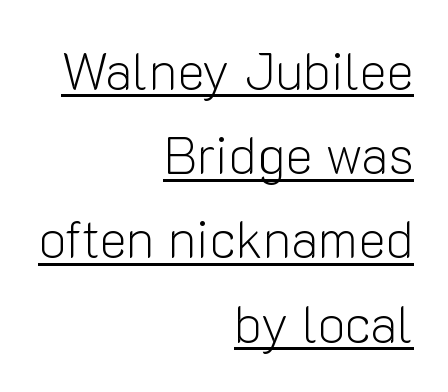
A typesetter would call this zero additional tracking. Is this a fixed-width face? No — the glyphs have proportional, varying widths. Nothing sits at the stroke ends, so this counts as sans-serif. The strokes are not fattened; the text isn't bold. Interline gaps are of average width in this sample.
